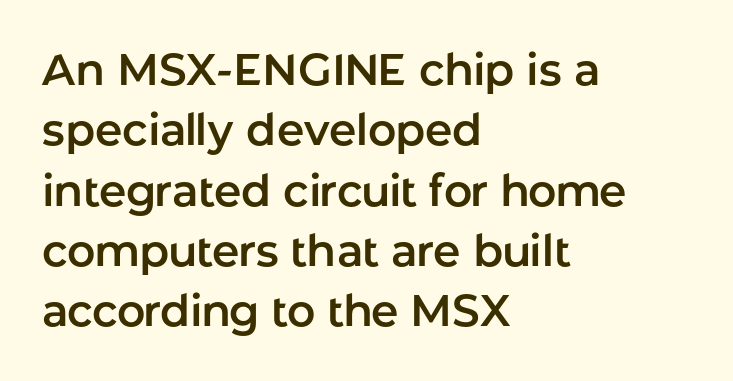
The image shows 44 px sans-serif type, upright; set left-aligned, normal line spacing (1.37x), normal letter spacing, not underlined; low stroke contrast and a medium x-height.
